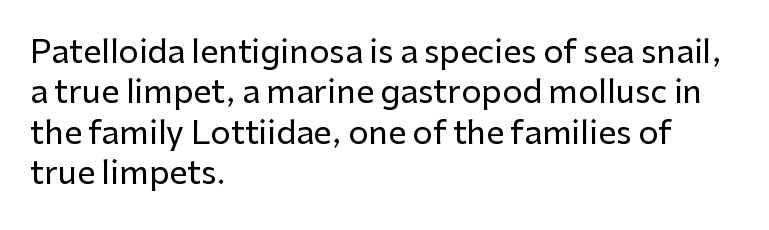
The passage shown is typeset with a sans-serif family. The strip under each line holds only bare page. Regarding leading, the lines here are spaced in the standard way. Looks like regular typesetting: each glyph gets only the width it needs. Left-aligned paragraph, ragged on the right. Upright lettering throughout.
